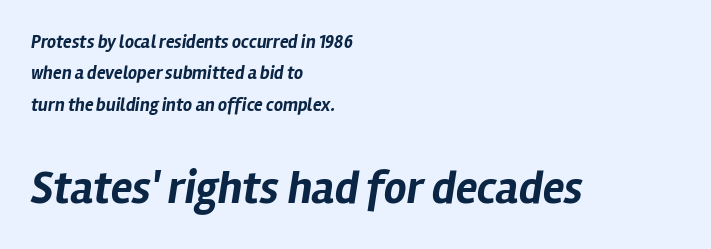
{"italic": "yes", "lean": "right", "slant_degrees": 12, "bold": "yes", "weight": "bold", "width": "normal", "stroke_contrast": "low", "x_height": "medium", "monospaced": "no", "underline": "no", "align": "left", "line_spacing_ratio": 1.75, "letter_spacing": "normal", "letter_spacing_em": 0.0, "larger_block": "second", "size_ratio": 2.5, "glyph_px": 45}
